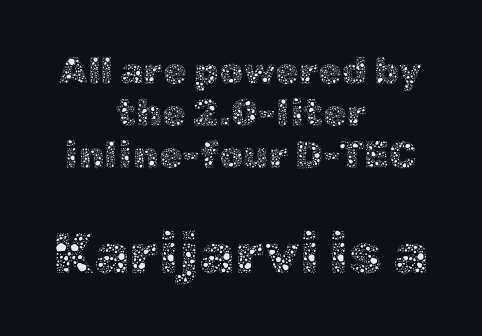
Letter spacing: default. Each stroke keeps to a modest, everyday thickness or less. Baseline-to-baseline distance is barely more than the letter height. Unmarked baselines from the first word to the last.
